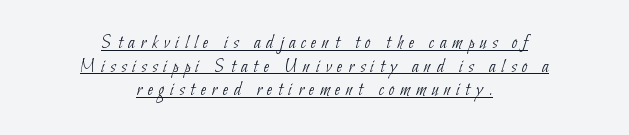
The image shows 20 px text type; set centered, line spacing 1.18x, unusually wide letter spacing (+0.29 em), underlined.
